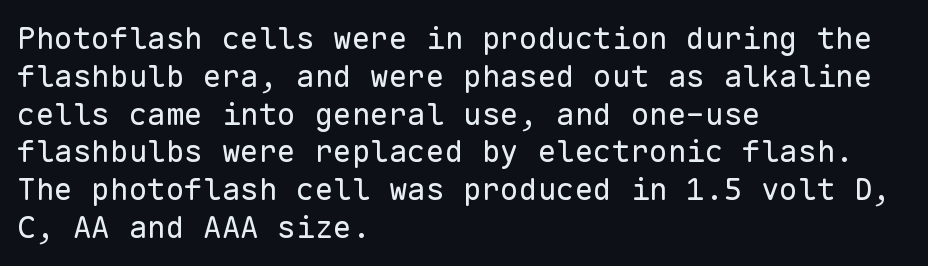
Casual observation: everything's shoved over to the left. Compared with typical body copy, the letter spacing here is the same. The space beneath each line is pristine and unruled. The rendering uses typewriter-style spacing with identical character cells. A light-to-regular cut is what we see here. Letterform terminals end flat and unadorned throughout the passage.
